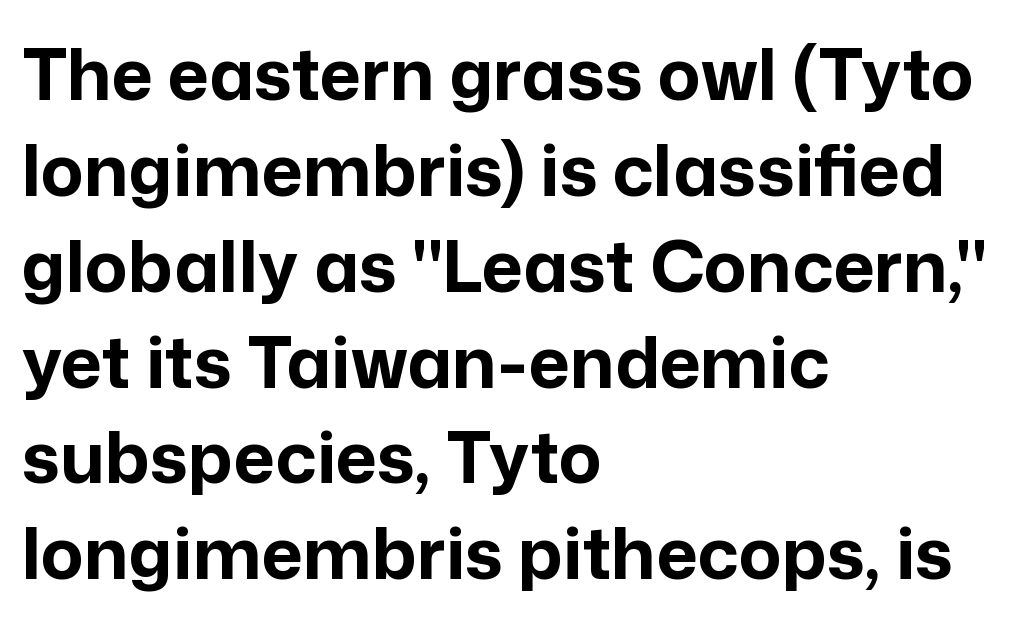
{"serif": "no", "italic": "no", "bold": "yes", "weight": "bold", "width": "normal", "stroke_contrast": "low", "x_height": "medium", "monospaced": "no", "underline": "no", "align": "left", "line_spacing": "normal", "line_spacing_ratio": 1.35, "letter_spacing": "normal", "letter_spacing_em": 0.0, "glyph_px": 71}
